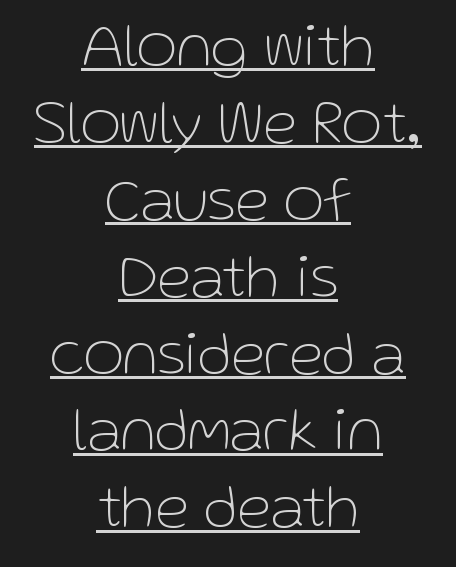
This sample is center-justified, so both line endings float freely. It's the straight-up-and-down kind of type. These lines are rendered in a variable-pitch font. Unbolded letterforms with no extra heft.
